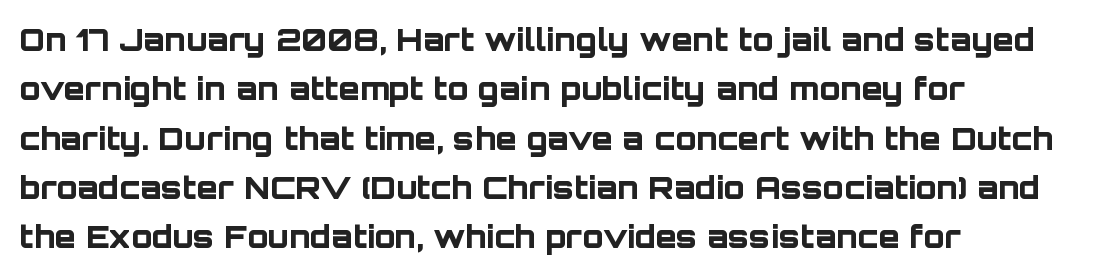
The image shows 31 px bold sans-serif type, upright; set left-aligned, normal line spacing (1.59x), normal letter spacing, not underlined; low stroke contrast and a large x-height.
